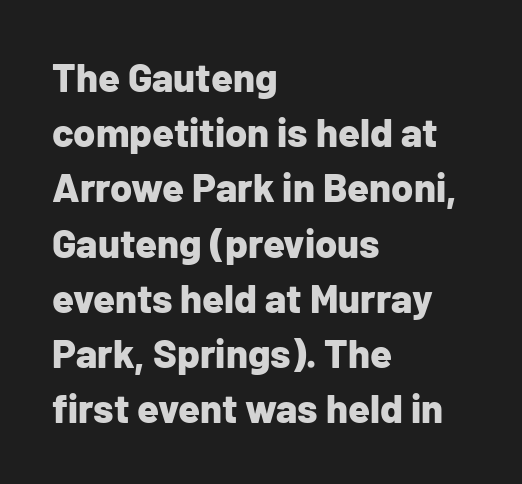
What weight is shown? A full bold with thick strokes. Type style note: lacks serifs. Short note: letters normally spaced. The specimen reads as upright at a glance. In terms of leading, this rendering sits right in the middle. Casual observation: everything's shoved over to the left.
